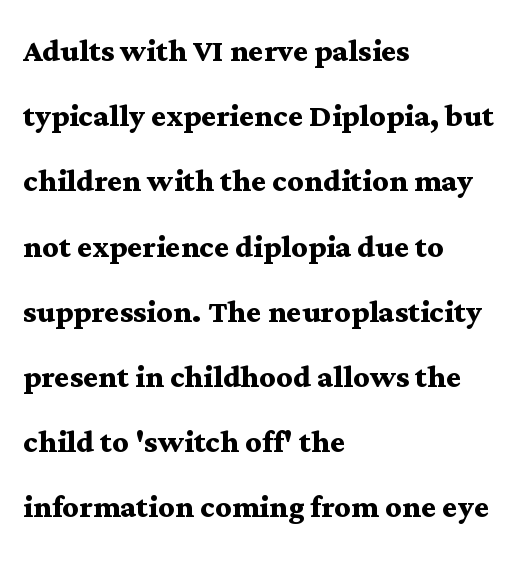
The image shows 40 px semibold, wide serif type, upright; set left-aligned, normal line spacing (1.63x), normal letter spacing, not underlined; medium stroke contrast and a medium x-height.
